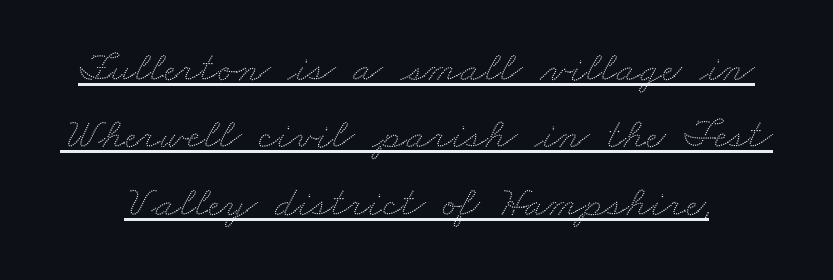
The image shows 44 px wide type; set normal line spacing (1.53x), normal letter spacing, underlined; low stroke contrast and a small x-height.
